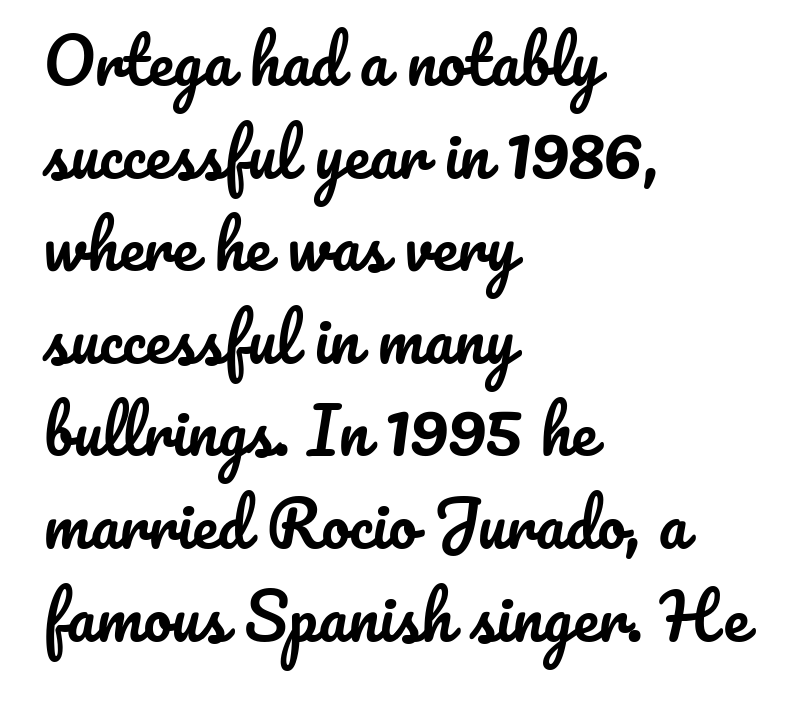
These lines sit exactly where default settings would place them. Students, note that the glyphs here touch the page at normal intervals. Has an underline been added? It has not. Think of a printed novel: that variable character pitch is what you see here. The rag falls on the right side of this text block.
